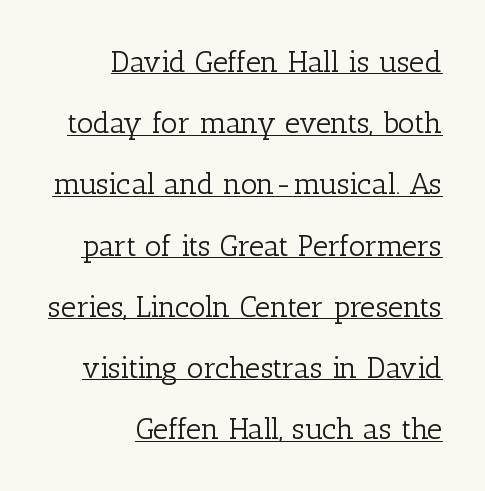
The image shows 30 px light serif type, upright; set right-aligned, loose line spacing (2.04x), normal letter spacing, underlined; low stroke contrast and a medium x-height.
